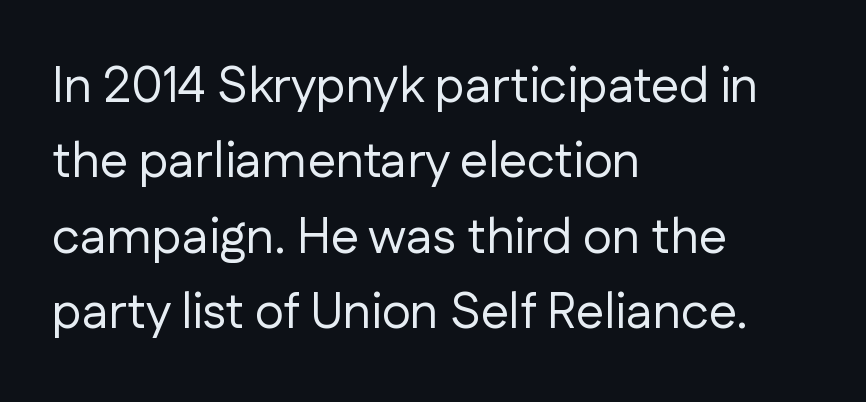
{"serif": "no", "italic": "no", "bold": "no", "weight": "regular", "width": "normal", "stroke_contrast": "low", "x_height": "medium", "monospaced": "no", "underline": "no", "align": "left", "line_spacing": "normal", "line_spacing_ratio": 1.51, "letter_spacing": "normal", "letter_spacing_em": 0.0, "glyph_px": 50}
